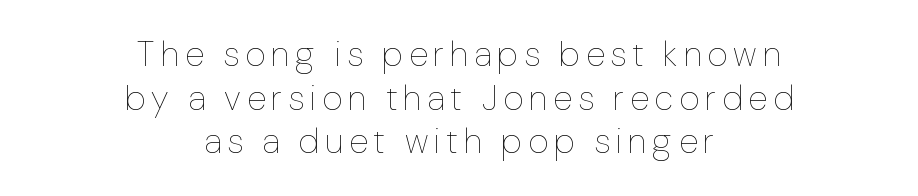
The image shows 35 px thin type, upright; set centered, normal line spacing (1.25x), not underlined; low stroke contrast and a medium x-height.
